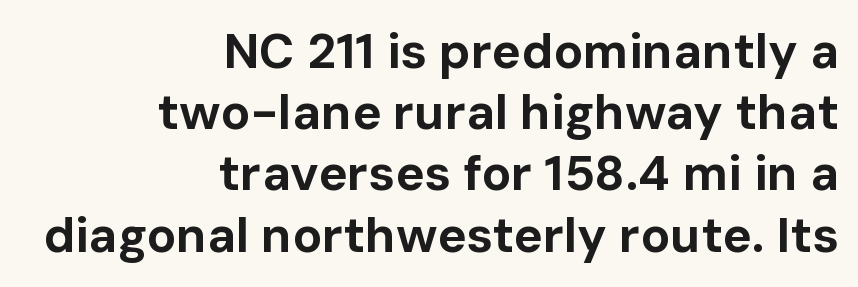
Q: Is the text bold? A: Yes.
Q: Is the text italic (slanted)? A: No, it is upright.
Q: Is the typeface a serif or a sans-serif typeface? A: Sans-serif.
Q: Is the text underlined? A: No.
Q: How is the paragraph aligned? A: Right-aligned.
Q: Is the spacing between letters normal or unusually wide? A: Normal.
Q: Is the spacing between lines tight, normal or loose? A: Normal.
Q: Width (condensed, normal, or wide)? A: Normal.
Q: Stroke contrast? A: Low.
Q: x-height? A: Medium.
Q: Monospaced? A: No.
